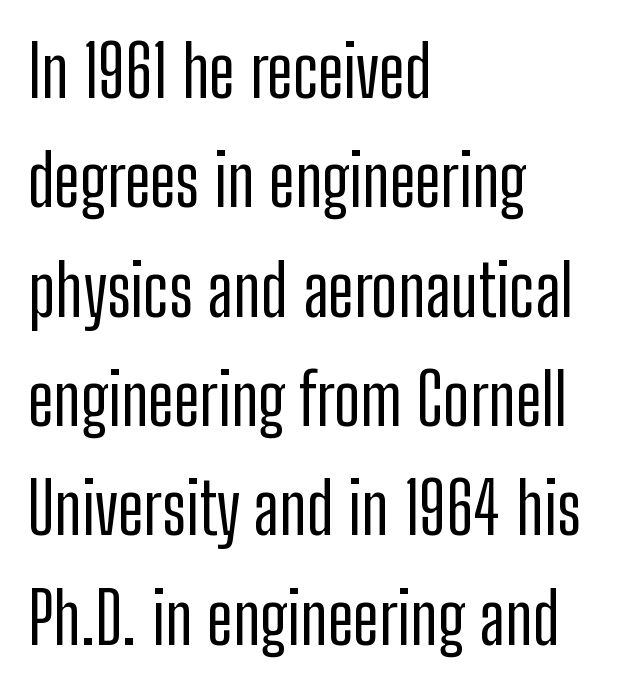
Each letter keeps its own natural width here, so spacing adapts to shape. The glyphs in this specimen are sans serif. The space between consecutive lines is moderate. It's the straight-up-and-down kind of type. Check the space under the baseline: it is left empty. All the whitespace from short lines collects on the right.
